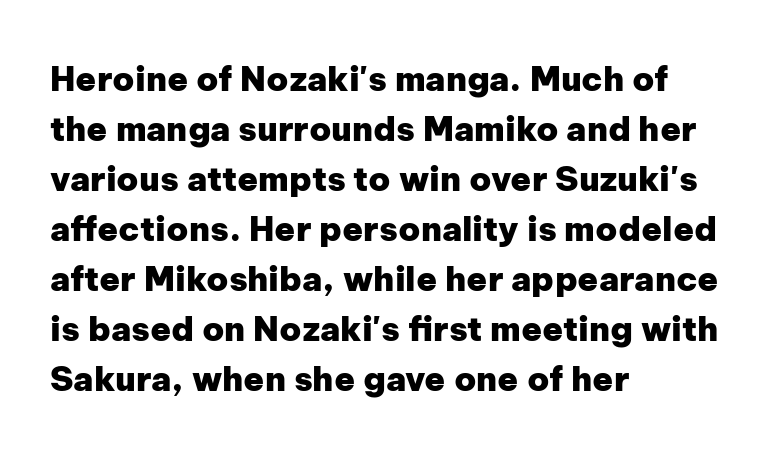
{"serif": "no", "italic": "no", "bold": "yes", "weight": "heavy", "width": "normal", "stroke_contrast": "low", "x_height": "medium", "monospaced": "no", "underline": "no", "align": "left", "line_spacing": "normal", "line_spacing_ratio": 1.47, "letter_spacing": "normal", "letter_spacing_em": 0.0, "glyph_px": 34}
